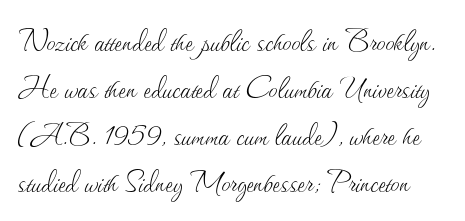
Q: Is the text bold? A: No.
Q: Is the text italic (slanted)? A: Yes.
Q: Is the text underlined? A: No.
Q: Is the spacing between letters normal or unusually wide? A: Normal.
Q: Is the spacing between lines tight, normal or loose? A: Normal.
Q: Width (condensed, normal, or wide)? A: Normal.
Q: Stroke contrast? A: Medium.
Q: x-height? A: Small.
Q: Monospaced? A: No.
